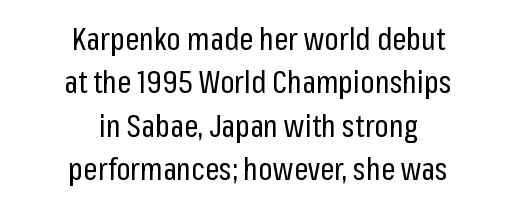
{"serif": "no", "italic": "no", "bold": "no", "weight": "regular", "width": "condensed", "stroke_contrast": "low", "x_height": "medium", "monospaced": "no", "underline": "no", "align": "center", "line_spacing": "normal", "line_spacing_ratio": 1.4, "letter_spacing": "normal", "letter_spacing_em": 0.0, "glyph_px": 31}
